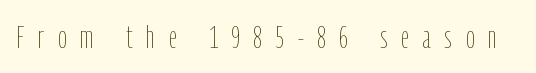
Q: Is the text bold? A: No.
Q: Is the text italic (slanted)? A: No, it is upright.
Q: Is the text underlined? A: No.
Q: Is the spacing between letters normal or unusually wide? A: Unusually wide.
Q: Width (condensed, normal, or wide)? A: Condensed.
Q: Stroke contrast? A: Low.
Q: x-height? A: Medium.
Q: Monospaced? A: No.
